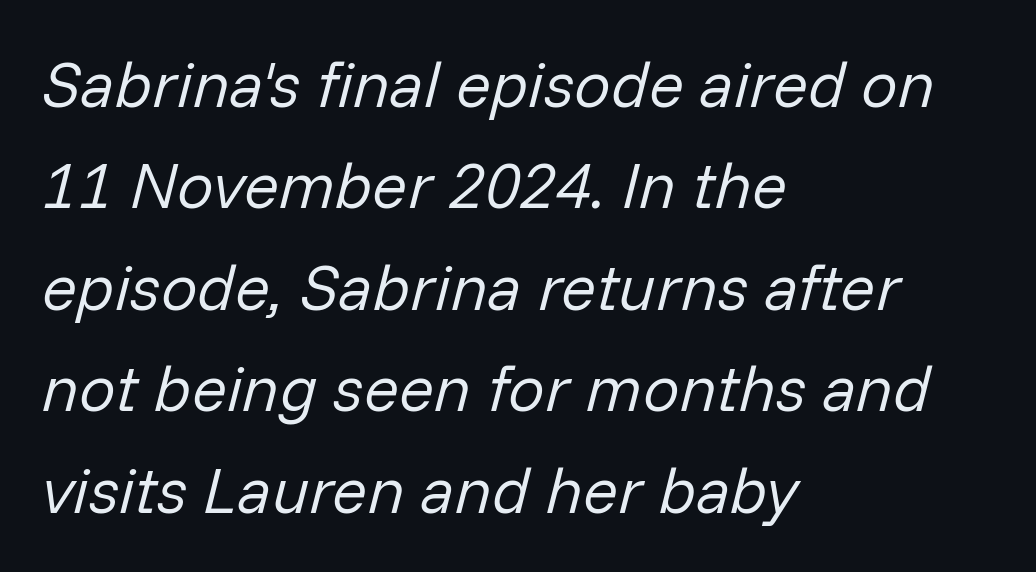
The image shows 65 px regular-weight type, italic (leaning right); set left-aligned, normal line spacing (1.56x), normal letter spacing, not underlined; low stroke contrast and a medium x-height.
